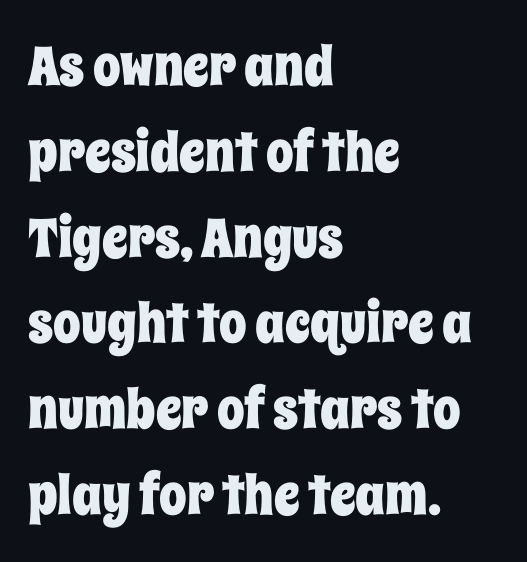
The image shows 55 px condensed type, upright; set left-aligned, normal line spacing (1.56x), normal letter spacing, not underlined; low stroke contrast and a large x-height.
